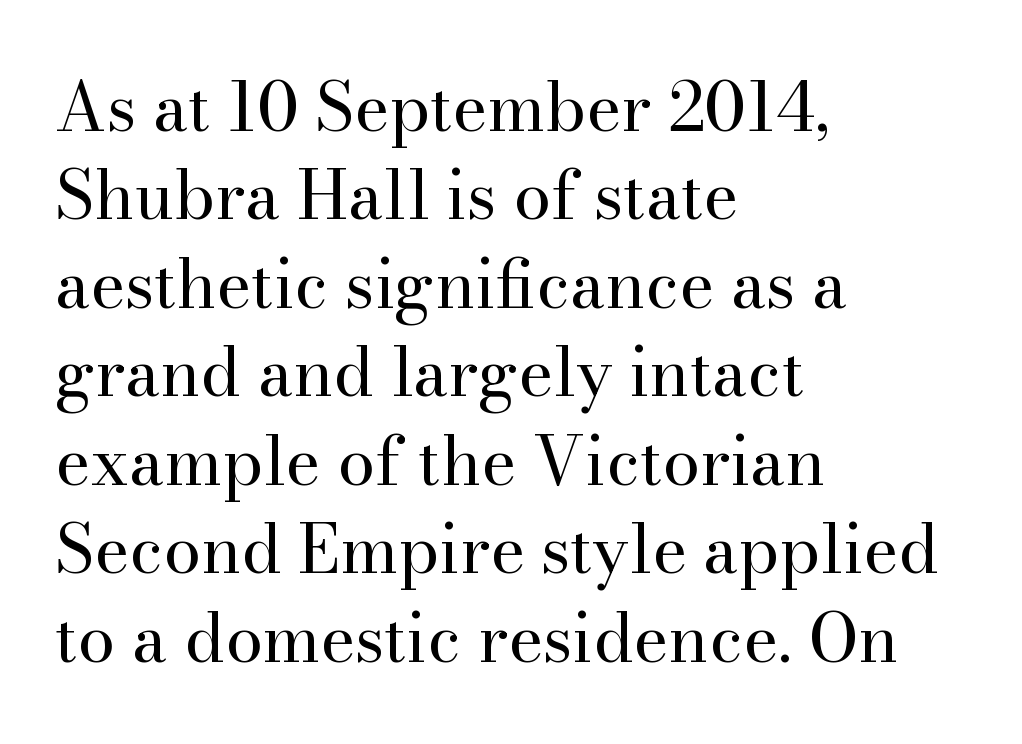
The font is comparable to plain body text, perhaps lighter. Old-style or modern, the face here clearly has serifs. These lines keep a tight, regular rhythm from letter to letter. Each letter keeps its own natural width here, so spacing adapts to shape. The passage is arranged the way most books set body copy — flush left. Do the letters lean? They stand straight.
